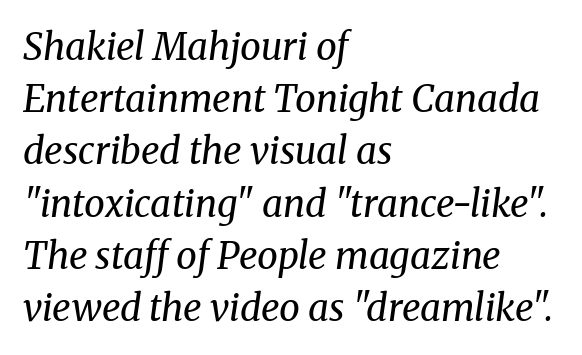
Q: Is the text bold? A: No.
Q: Is the text italic (slanted)? A: Yes, it leans right by about 8 degrees.
Q: Is the typeface a serif or a sans-serif typeface? A: Serif.
Q: Is the text underlined? A: No.
Q: How is the paragraph aligned? A: Left-aligned.
Q: Is the spacing between letters normal or unusually wide? A: Normal.
Q: Is the spacing between lines tight, normal or loose? A: Normal.
Q: Width (condensed, normal, or wide)? A: Normal.
Q: Stroke contrast? A: Medium.
Q: x-height? A: Medium.
Q: Monospaced? A: No.
